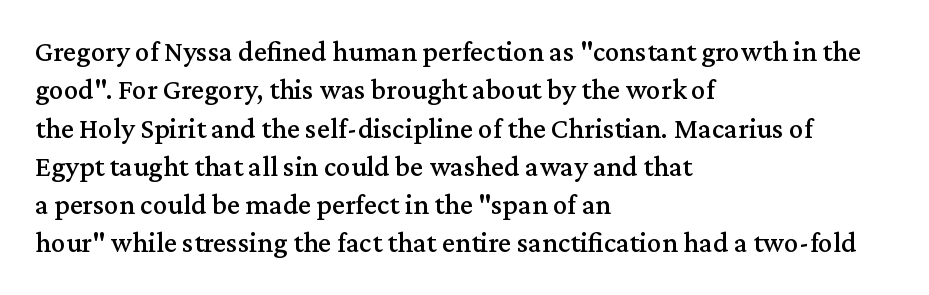
Quick note: underline off. Every character sits straight up, as roman type does. This sample uses a serif face. Is the letter spacing exaggerated? No — it looks like the ordinary default. The face used here is proportionally spaced, like ordinary book or web type.
